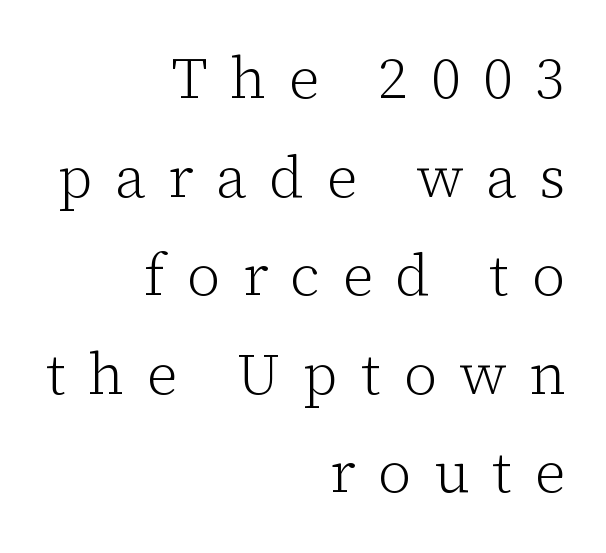
The image shows 58 px light serif type, upright; set right-aligned, normal line spacing (1.7x), unusually wide letter spacing (+0.39 em), not underlined; low stroke contrast and a medium x-height.
